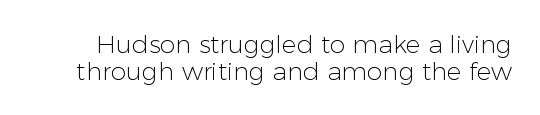
Q: Is the text bold? A: No.
Q: Is the text italic (slanted)? A: No, it is upright.
Q: Is the text underlined? A: No.
Q: Is the spacing between letters normal or unusually wide? A: Normal.
Q: Is the spacing between lines tight, normal or loose? A: Tight.
